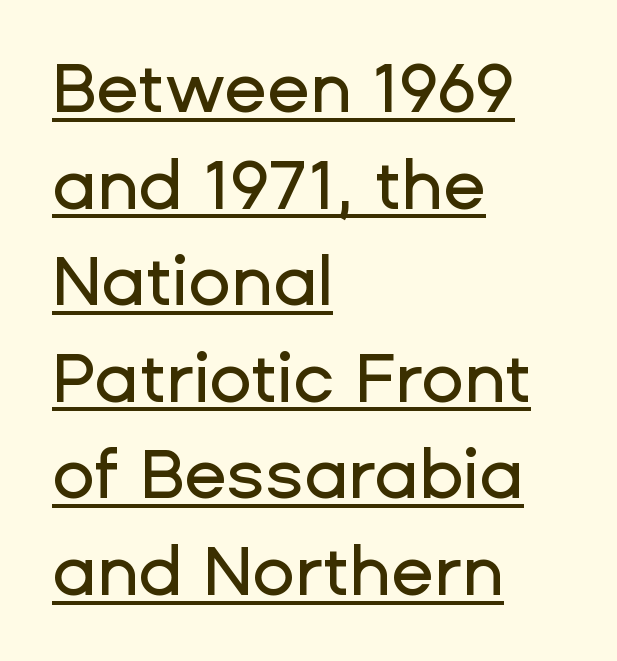
Q: Is the text italic (slanted)? A: No, it is upright.
Q: Is the typeface a serif or a sans-serif typeface? A: Sans-serif.
Q: Is the text underlined? A: Yes.
Q: How is the paragraph aligned? A: Left-aligned.
Q: Is the spacing between letters normal or unusually wide? A: Normal.
Q: Is the spacing between lines tight, normal or loose? A: Normal.
Q: Width (condensed, normal, or wide)? A: Normal.
Q: Stroke contrast? A: Low.
Q: x-height? A: Medium.
Q: Monospaced? A: No.
